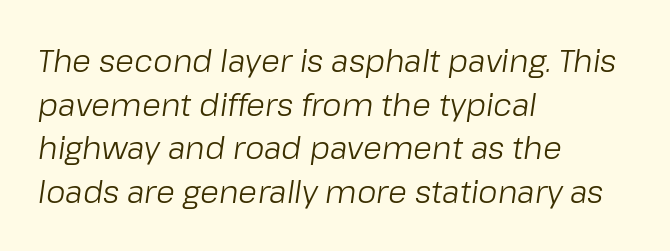
Q: Is the text bold? A: No.
Q: Is the text italic (slanted)? A: Yes, it leans right by about 8 degrees.
Q: Is the text underlined? A: No.
Q: How is the paragraph aligned? A: Left-aligned.
Q: Is the spacing between letters normal or unusually wide? A: Normal.
Q: Is the spacing between lines tight, normal or loose? A: Normal.
Q: Width (condensed, normal, or wide)? A: Normal.
Q: Stroke contrast? A: Low.
Q: x-height? A: Medium.
Q: Monospaced? A: No.
